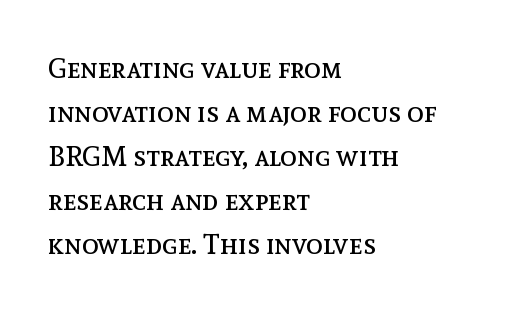
{"italic": "no", "bold": "no", "weight": "regular", "width": "normal", "x_height": "medium", "monospaced": "no", "underline": "no", "align": "left", "line_spacing": "normal", "line_spacing_ratio": 1.57, "letter_spacing": "normal", "letter_spacing_em": 0.0, "glyph_px": 28}
